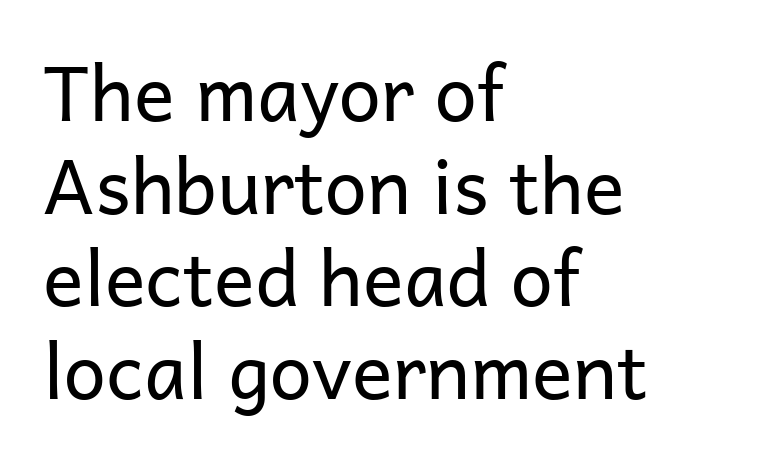
{"serif": "no", "italic": "no", "bold": "no", "weight": "regular", "width": "normal", "stroke_contrast": "low", "x_height": "medium", "monospaced": "no", "underline": "no", "align": "left", "line_spacing_ratio": 1.22, "letter_spacing": "normal", "letter_spacing_em": 0.0, "glyph_px": 76}
